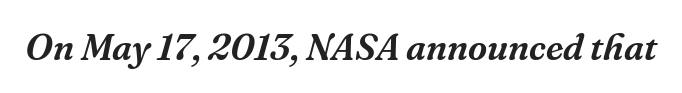
Q: Is the text italic (slanted)? A: Yes, it leans right by about 16 degrees.
Q: Is the typeface a serif or a sans-serif typeface? A: Serif.
Q: Is the text underlined? A: No.
Q: Is the spacing between letters normal or unusually wide? A: Normal.
Q: Width (condensed, normal, or wide)? A: Normal.
Q: Stroke contrast? A: Medium.
Q: x-height? A: Medium.
Q: Monospaced? A: No.
